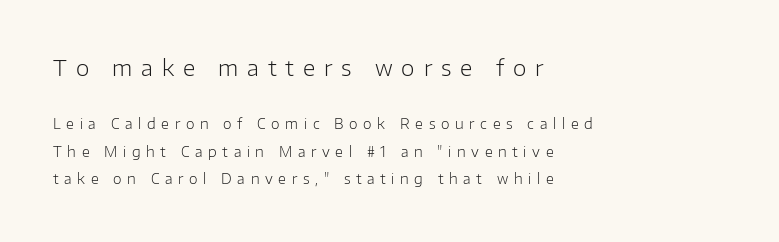
Summary of vertical rhythm: relaxed, with wide interline spacing. The lettering holds an erect, upright posture throughout. The passage shown begins with its larger block and ends with its smaller one. Each row of text sits above clean, open space. These lines have a slow, spaced-out rhythm from letter to letter.
